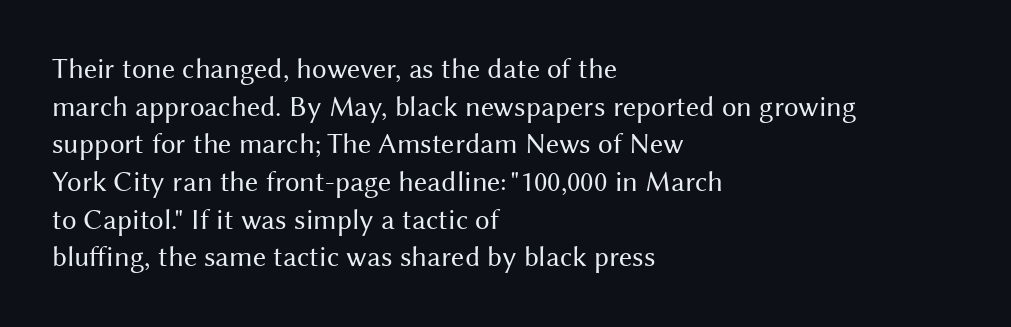
The image shows 29 px regular-weight sans-serif type, upright; set left-aligned, normal line spacing (1.3x), normal letter spacing, not underlined; medium stroke contrast and a medium x-height.
